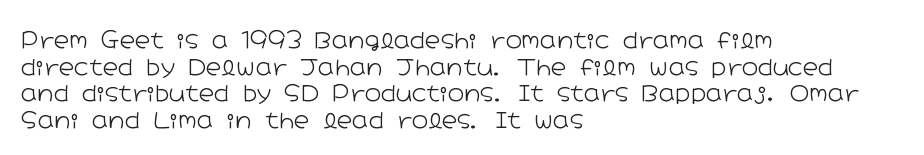
The image shows 22 px text type, upright; set left-aligned, line spacing 1.21x, normal letter spacing, not underlined.
